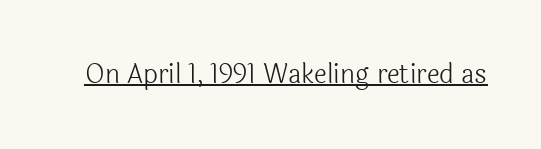
{"italic": "no", "bold": "no", "underline": "yes", "letter_spacing": "normal", "letter_spacing_em": 0.0, "glyph_px": 26}
